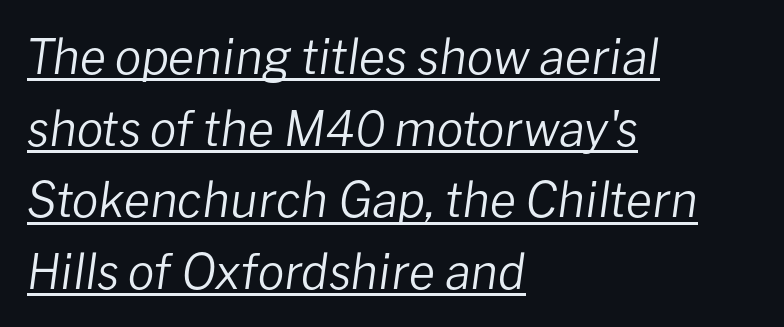
{"italic": "yes", "lean": "right", "slant_degrees": 8, "bold": "no", "weight": "regular", "width": "normal", "stroke_contrast": "low", "x_height": "medium", "monospaced": "no", "underline": "yes", "align": "left", "line_spacing": "normal", "line_spacing_ratio": 1.49, "letter_spacing": "normal", "letter_spacing_em": 0.0, "glyph_px": 48}
